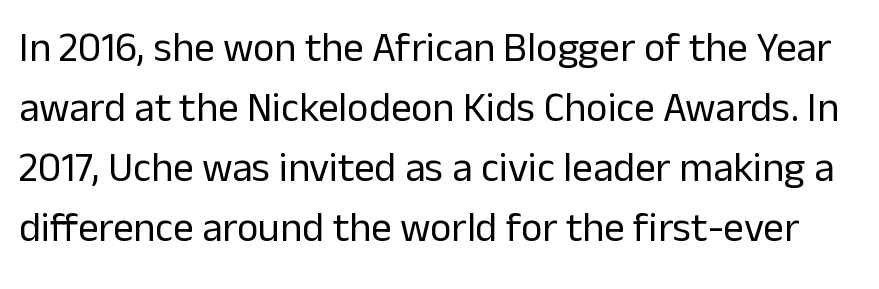
Observe the ordinary spacing: letters are neighbours, not strangers. Characters remain perfectly vertical along every line. Summary of vertical rhythm: regular, with standard interline spacing. These lines are composed in type without serifs. Anything drawn beneath the words? Only blank space. No chunkiness to these letters — they're not bold.
